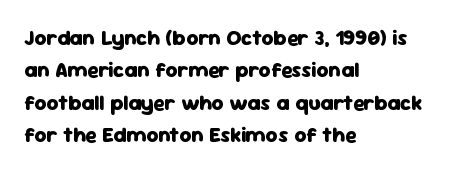
{"italic": "no", "bold": "yes", "underline": "no", "align": "left", "line_spacing": "normal", "line_spacing_ratio": 1.54, "letter_spacing": "normal", "letter_spacing_em": 0.0, "glyph_px": 21}
